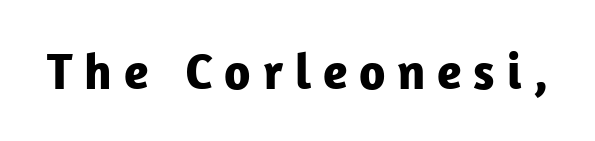
{"serif": "no", "italic": "no", "bold": "yes", "weight": "bold", "width": "normal", "stroke_contrast": "low", "x_height": "medium", "monospaced": "no", "underline": "no", "letter_spacing": "wide", "letter_spacing_em": 0.23, "glyph_px": 51}
